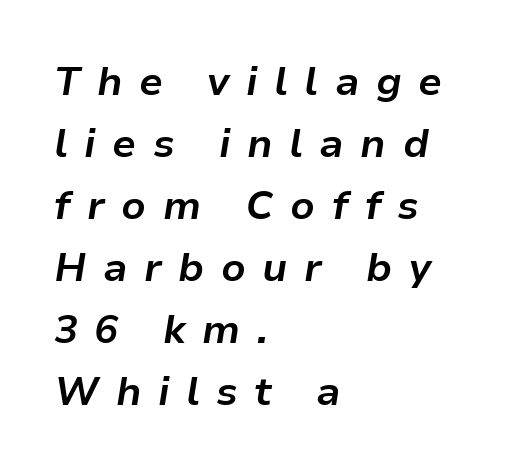
The image shows 40 px bold type, italic (leaning right); set left-aligned, normal line spacing (1.55x), unusually wide letter spacing (+0.41 em), not underlined; low stroke contrast and a medium x-height.
